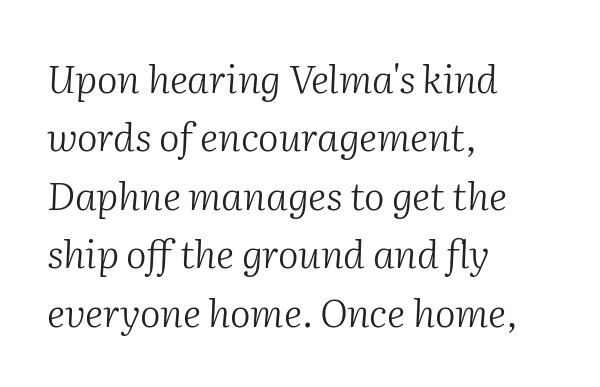
{"serif": "yes", "italic": "yes", "lean": "right", "slant_degrees": 2, "bold": "no", "weight": "light", "width": "normal", "stroke_contrast": "medium", "x_height": "medium", "monospaced": "no", "underline": "no", "align": "left", "line_spacing": "normal", "line_spacing_ratio": 1.5, "letter_spacing": "normal", "letter_spacing_em": 0.0, "glyph_px": 39}
